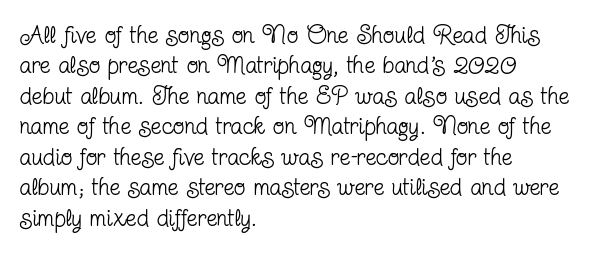
Q: Is the text bold? A: No.
Q: Is the text italic (slanted)? A: No, it is upright.
Q: Is the text underlined? A: No.
Q: How is the paragraph aligned? A: Left-aligned.
Q: Is the spacing between letters normal or unusually wide? A: Normal.
Q: Is the spacing between lines tight, normal or loose? A: Normal.
